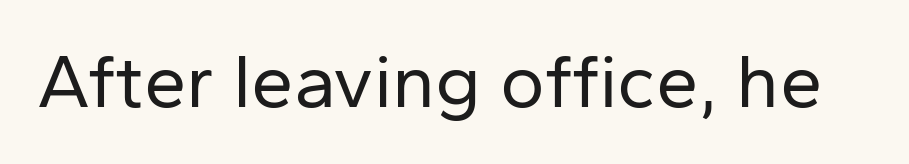
Q: Is the text bold? A: No.
Q: Is the text italic (slanted)? A: No, it is upright.
Q: Is the typeface a serif or a sans-serif typeface? A: Sans-serif.
Q: Is the text underlined? A: No.
Q: Is the spacing between letters normal or unusually wide? A: Normal.
Q: Width (condensed, normal, or wide)? A: Normal.
Q: Stroke contrast? A: Low.
Q: x-height? A: Medium.
Q: Monospaced? A: No.
